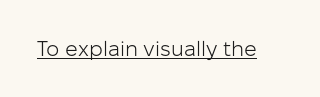
{"italic": "no", "bold": "no", "underline": "yes", "letter_spacing": "normal", "letter_spacing_em": 0.0, "glyph_px": 21}
